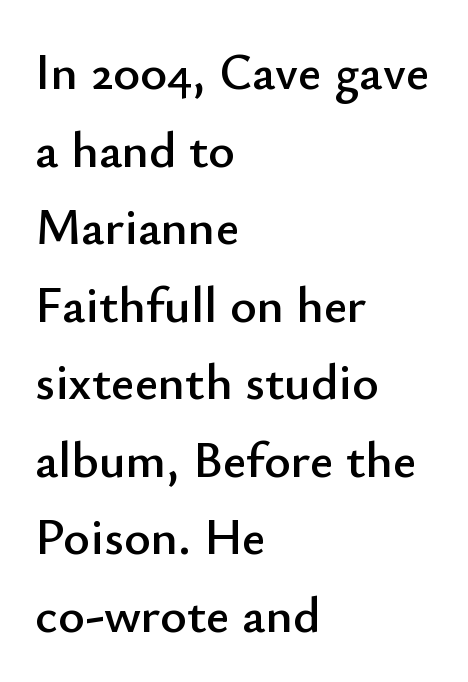
Q: Is the text italic (slanted)? A: No, it is upright.
Q: Is the typeface a serif or a sans-serif typeface? A: Sans-serif.
Q: Is the text underlined? A: No.
Q: How is the paragraph aligned? A: Left-aligned.
Q: Is the spacing between letters normal or unusually wide? A: Normal.
Q: Is the spacing between lines tight, normal or loose? A: Normal.
Q: Width (condensed, normal, or wide)? A: Normal.
Q: Stroke contrast? A: Low.
Q: x-height? A: Small.
Q: Monospaced? A: No.
